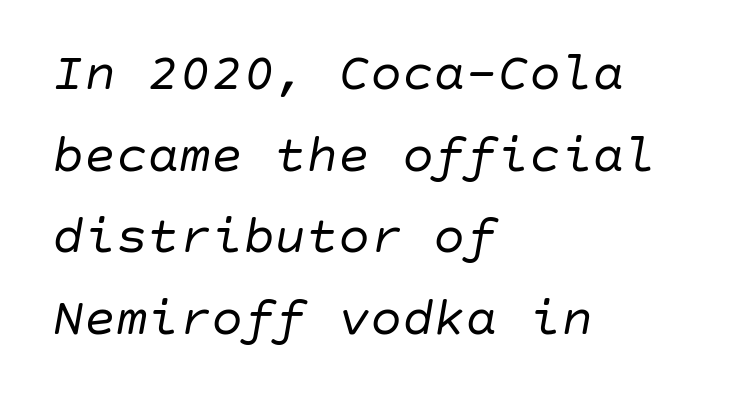
The image shows 53 px regular-weight type, italic (leaning right); set left-aligned, normal line spacing (1.54x), normal letter spacing, not underlined; low stroke contrast and a large x-height.
